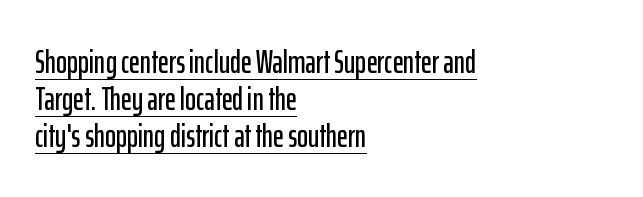
{"serif": "no", "italic": "no", "width": "condensed", "stroke_contrast": "low", "x_height": "medium", "monospaced": "no", "underline": "yes", "align": "left", "line_spacing": "tight", "line_spacing_ratio": 1.12, "letter_spacing": "normal", "letter_spacing_em": 0.0, "glyph_px": 33}
